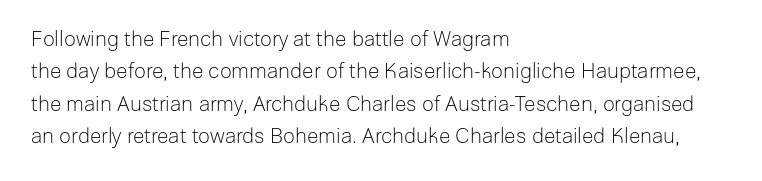
Words float on clear page, feet unadorned. Letters have the restrained weight of plain body copy at most. Horizontal alignment here is leftward, the default for most running prose. Whoever set this chose a conventional vertical rhythm. This sample uses an upright cut, with every glyph sitting square on the baseline.
